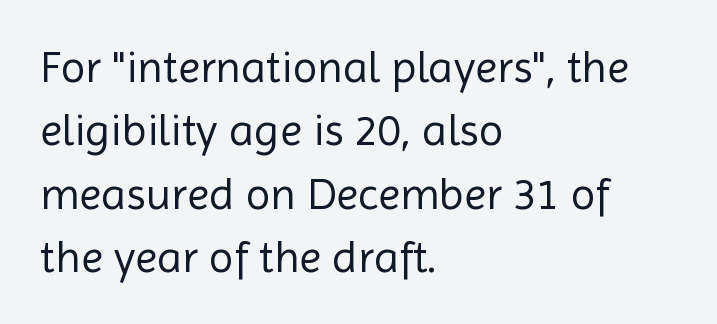
Nothing sits at the stroke ends, so this counts as sans-serif. Rendered with straight, roman letterforms. The letters look calm and open, with moderate or lighter stems. The rendering uses a moderate line-height, typical for paragraphs. The passage shown is not underscored anywhere.
